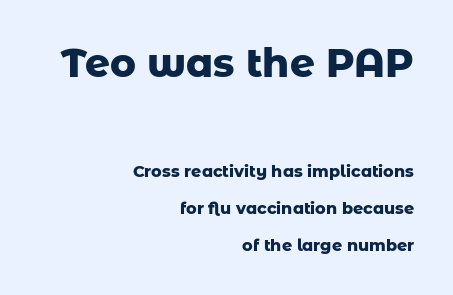
The image shows 39 px heavy sans-serif type, upright; set right-aligned, loose line spacing (2.32x), normal letter spacing, not underlined; the first (top) block is 2.44x larger; low stroke contrast and a medium x-height.
